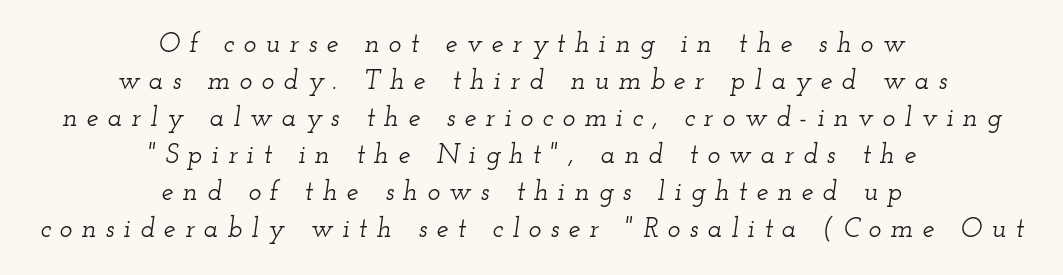
Decoration check: the copy has no underline. These lines stack symmetrically, like a column narrowing and widening about its center. You could only call the tracking loose — the letters float apart. The letters are slanted; this is an italic face. Notice how descenders clear the ascenders below comfortably — that's standard leading.
